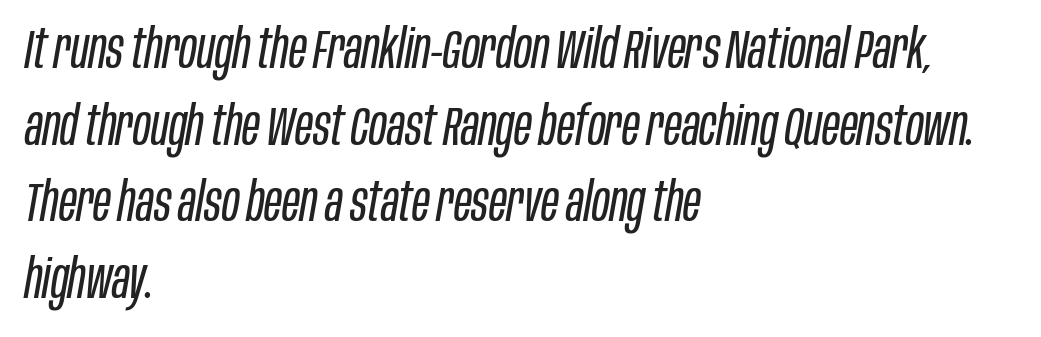
A typesetter would call this proportional, since set widths differ per character. A quiet, ordinary-to-light weight characterises the typeface. In terms of leading, this rendering sits right in the middle. Is the block centered? No — it sits flush against the left margin.
